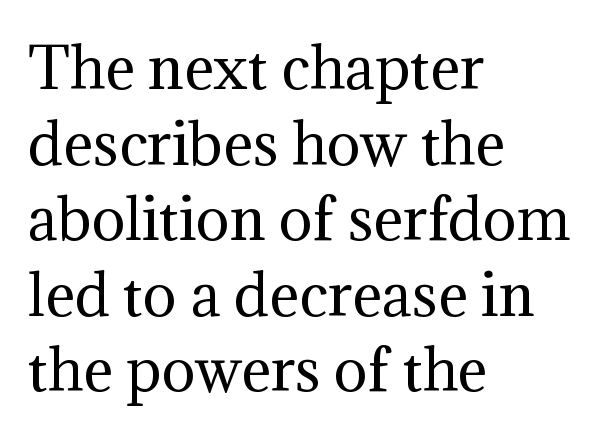
{"serif": "yes", "italic": "no", "bold": "no", "weight": "regular", "width": "normal", "stroke_contrast": "medium", "x_height": "medium", "monospaced": "no", "underline": "no", "align": "left", "line_spacing": "normal", "line_spacing_ratio": 1.35, "letter_spacing": "normal", "letter_spacing_em": 0.0, "glyph_px": 56}
